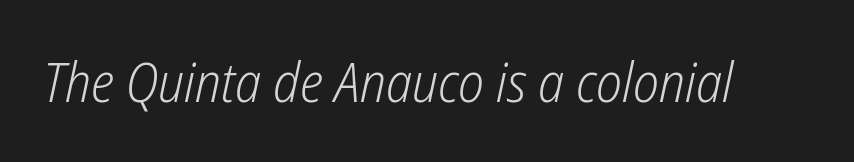
Q: Is the text bold? A: No.
Q: Is the text italic (slanted)? A: Yes, it leans right by about 12 degrees.
Q: Is the text underlined? A: No.
Q: Is the spacing between letters normal or unusually wide? A: Normal.
Q: Width (condensed, normal, or wide)? A: Condensed.
Q: Stroke contrast? A: Low.
Q: x-height? A: Medium.
Q: Monospaced? A: No.
